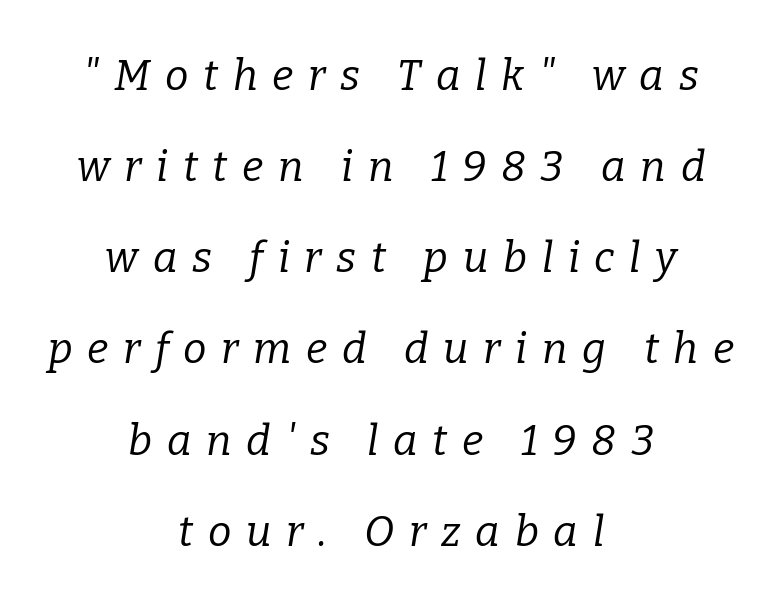
Q: Is the text bold? A: No.
Q: Is the text italic (slanted)? A: Yes, it leans right by about 9 degrees.
Q: Is the typeface a serif or a sans-serif typeface? A: Serif.
Q: Is the text underlined? A: No.
Q: How is the paragraph aligned? A: Centered.
Q: Is the spacing between letters normal or unusually wide? A: Unusually wide.
Q: Is the spacing between lines tight, normal or loose? A: Loose.
Q: Width (condensed, normal, or wide)? A: Normal.
Q: Stroke contrast? A: Low.
Q: x-height? A: Medium.
Q: Monospaced? A: No.
